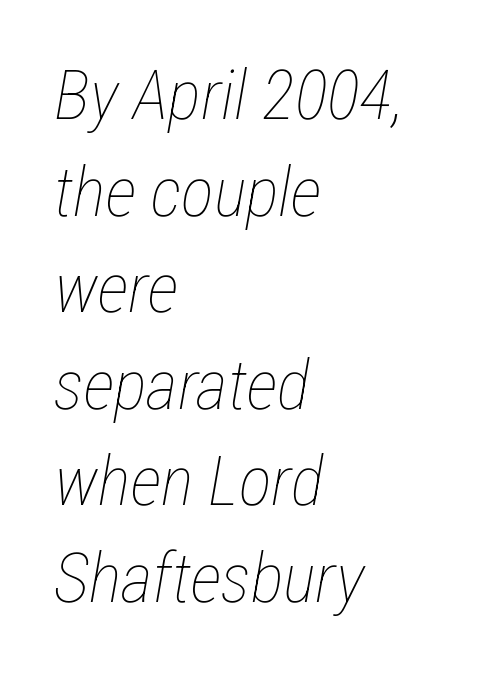
Q: Is the text bold? A: No.
Q: Is the text italic (slanted)? A: Yes, it leans right by about 12 degrees.
Q: Is the text underlined? A: No.
Q: How is the paragraph aligned? A: Left-aligned.
Q: Is the spacing between letters normal or unusually wide? A: Normal.
Q: Is the spacing between lines tight, normal or loose? A: Normal.
Q: Width (condensed, normal, or wide)? A: Condensed.
Q: Stroke contrast? A: Low.
Q: x-height? A: Medium.
Q: Monospaced? A: No.
